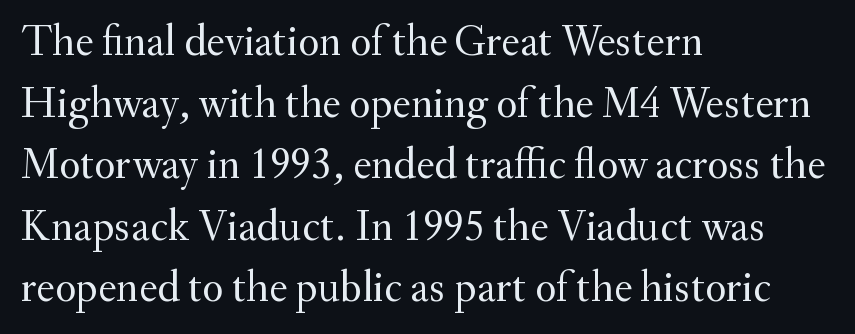
{"serif": "yes", "italic": "no", "bold": "no", "weight": "regular", "width": "normal", "stroke_contrast": "medium", "x_height": "small", "monospaced": "no", "underline": "no", "align": "left", "line_spacing": "normal", "line_spacing_ratio": 1.4, "letter_spacing": "normal", "letter_spacing_em": 0.0, "glyph_px": 44}
